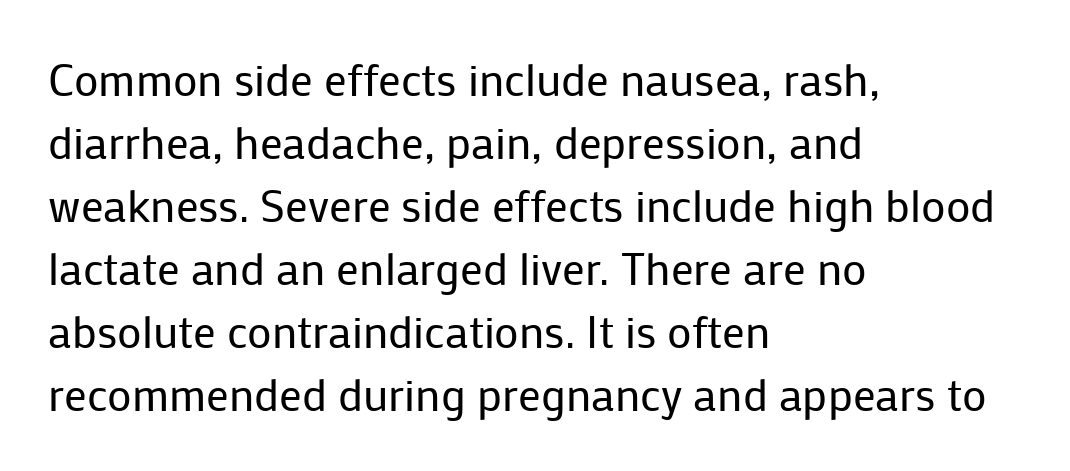
The image shows 45 px regular-weight sans-serif type, upright; set left-aligned, normal line spacing (1.4x), normal letter spacing, not underlined; low stroke contrast and a medium x-height.
